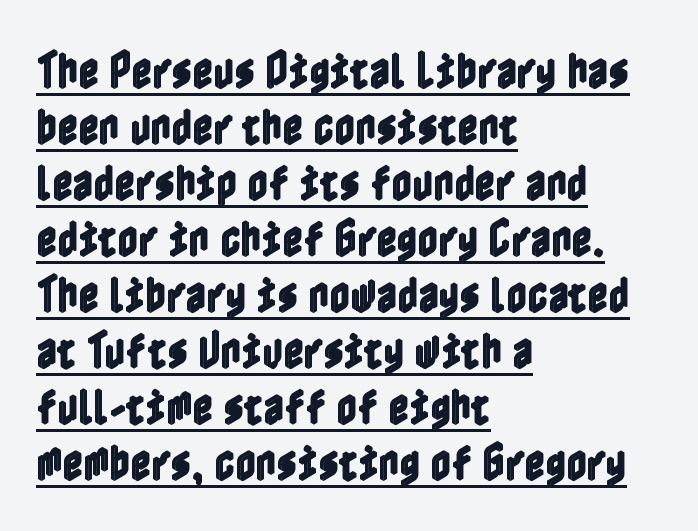
{"italic": "no", "width": "condensed", "x_height": "medium", "underline": "yes", "align": "left", "line_spacing": "normal", "line_spacing_ratio": 1.4, "letter_spacing": "normal", "letter_spacing_em": 0.0, "glyph_px": 40}
